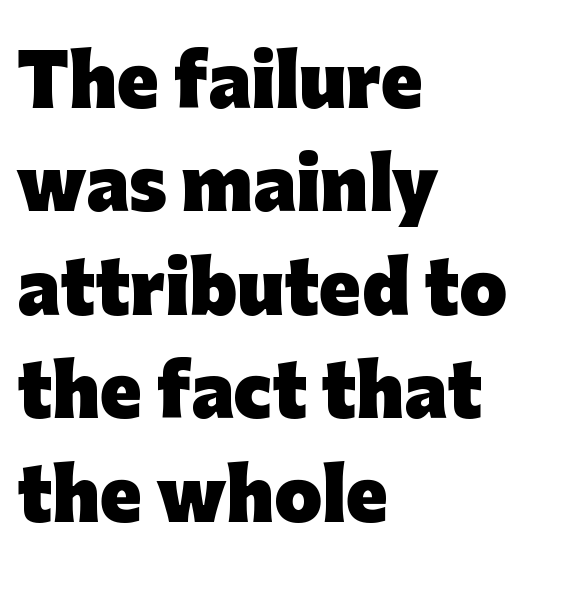
Teacher's note: observe the even left margin — that is flush-left alignment. The glyphs in this specimen are sans serif. How would I describe the line gaps? Plain and ordinary. Does extra space separate the letters? No, they use regular spacing. These words are printed bold, with thick strokes throughout.
